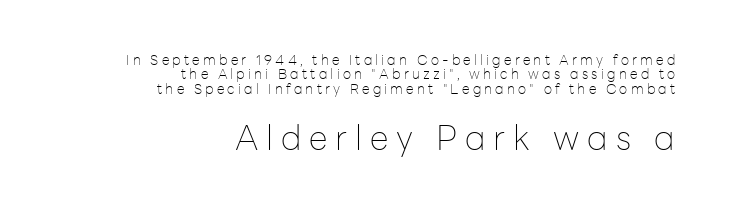
{"serif": "no", "italic": "no", "bold": "no", "weight": "thin", "width": "normal", "stroke_contrast": "low", "x_height": "medium", "monospaced": "no", "underline": "no", "align": "right", "line_spacing": "tight", "line_spacing_ratio": 1.03, "letter_spacing": "wide", "letter_spacing_em": 0.23, "larger_block": "second", "size_ratio": 2.43, "glyph_px": 34}
